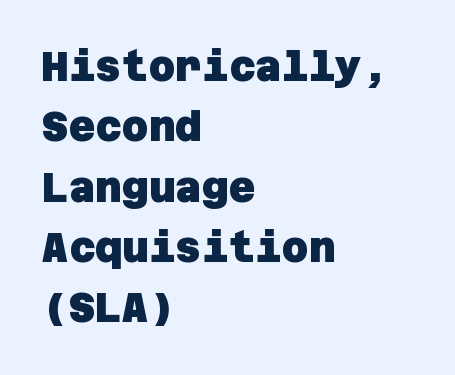
Q: Is the text bold? A: Yes.
Q: Is the typeface a serif or a sans-serif typeface? A: Sans-serif.
Q: Is the text underlined? A: No.
Q: How is the paragraph aligned? A: Left-aligned.
Q: Is the spacing between letters normal or unusually wide? A: Normal.
Q: Is the spacing between lines tight, normal or loose? A: Normal.
Q: Width (condensed, normal, or wide)? A: Normal.
Q: Stroke contrast? A: Low.
Q: x-height? A: Large.
